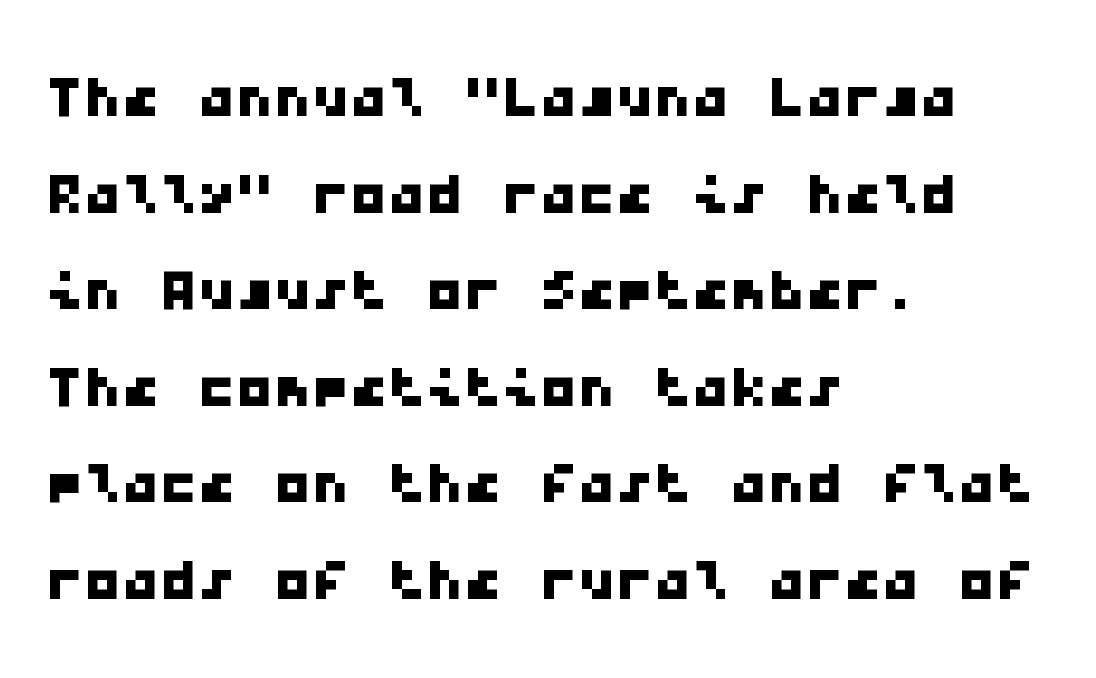
Q: Is the typeface a serif or a sans-serif typeface? A: Sans-serif.
Q: Is the text underlined? A: No.
Q: How is the paragraph aligned? A: Left-aligned.
Q: Is the spacing between letters normal or unusually wide? A: Normal.
Q: Is the spacing between lines tight, normal or loose? A: Normal.
Q: Width (condensed, normal, or wide)? A: Wide.
Q: Stroke contrast? A: Low.
Q: x-height? A: Medium.
Q: Monospaced? A: Yes.
